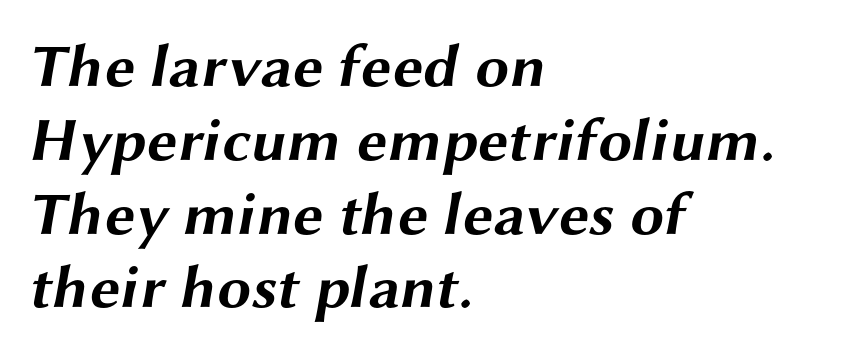
The image shows 61 px bold, wide sans-serif type; set left-aligned, line spacing 1.21x, normal letter spacing, not underlined; medium stroke contrast and a medium x-height.
